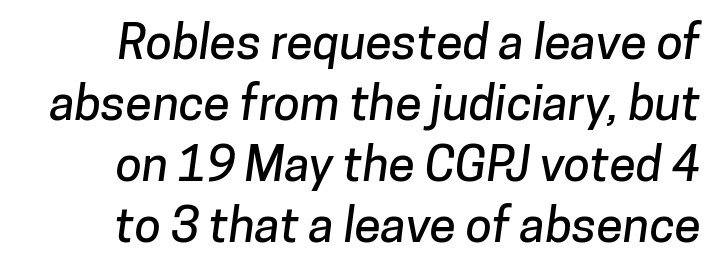
{"serif": "no", "width": "normal", "stroke_contrast": "low", "x_height": "medium", "monospaced": "no", "underline": "no", "line_spacing": "normal", "line_spacing_ratio": 1.27, "letter_spacing": "normal", "letter_spacing_em": 0.0, "glyph_px": 48}
